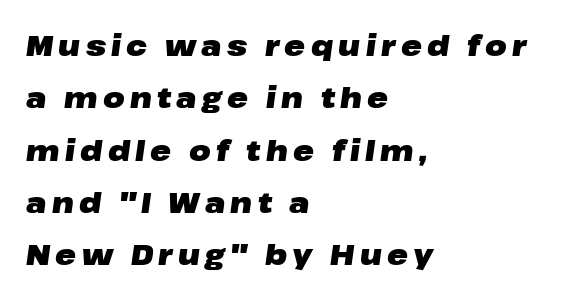
The image shows 28 px heavy, wide type, italic (leaning right); set left-aligned, line spacing 1.87x, not underlined; low stroke contrast and a medium x-height.
